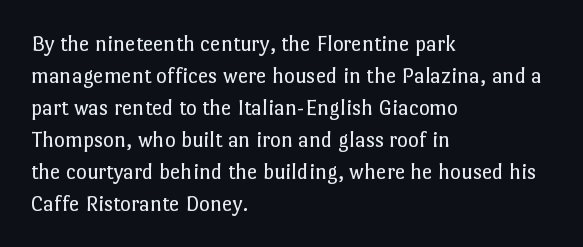
{"italic": "no", "bold": "no", "underline": "no", "align": "left", "line_spacing": "normal", "line_spacing_ratio": 1.39, "letter_spacing": "normal", "letter_spacing_em": 0.0, "glyph_px": 23}
